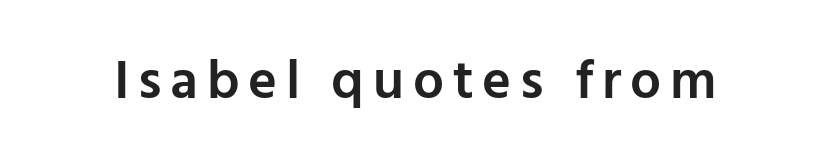
Q: Is the text bold? A: Semi-bold.
Q: Is the text italic (slanted)? A: No, it is upright.
Q: Is the typeface a serif or a sans-serif typeface? A: Sans-serif.
Q: Is the text underlined? A: No.
Q: Width (condensed, normal, or wide)? A: Normal.
Q: Stroke contrast? A: Low.
Q: x-height? A: Medium.
Q: Monospaced? A: No.
